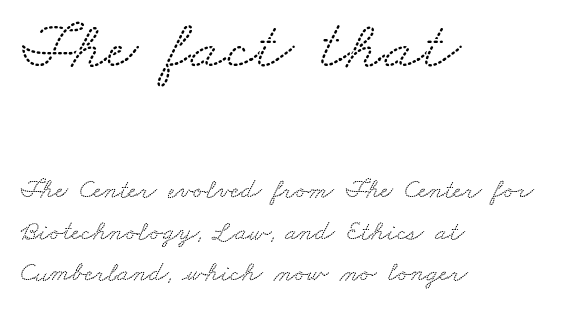
Q: Is the typeface a serif or a sans-serif typeface? A: Serif.
Q: Is the text underlined? A: No.
Q: How is the paragraph aligned? A: Left-aligned.
Q: Is the spacing between letters normal or unusually wide? A: Normal.
Q: Is the spacing between lines tight, normal or loose? A: Normal.
Q: Which block of text is set in a larger size, the first (top) or the second (bottom)? A: The first (top) one.
Q: Width (condensed, normal, or wide)? A: Wide.
Q: Stroke contrast? A: Low.
Q: x-height? A: Small.
Q: Monospaced? A: No.
